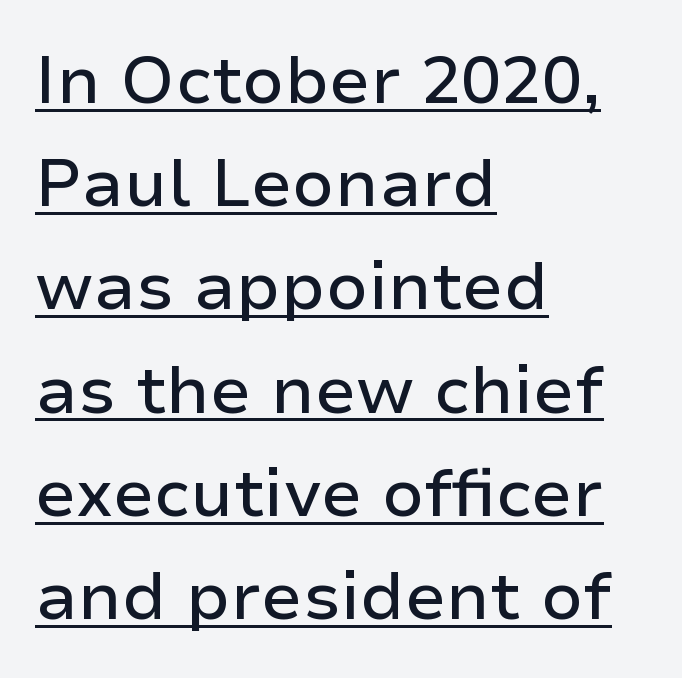
Q: Is the text italic (slanted)? A: No, it is upright.
Q: Is the typeface a serif or a sans-serif typeface? A: Sans-serif.
Q: Is the text underlined? A: Yes.
Q: How is the paragraph aligned? A: Left-aligned.
Q: Is the spacing between letters normal or unusually wide? A: Normal.
Q: Is the spacing between lines tight, normal or loose? A: Normal.
Q: Width (condensed, normal, or wide)? A: Normal.
Q: Stroke contrast? A: Low.
Q: x-height? A: Medium.
Q: Monospaced? A: No.
